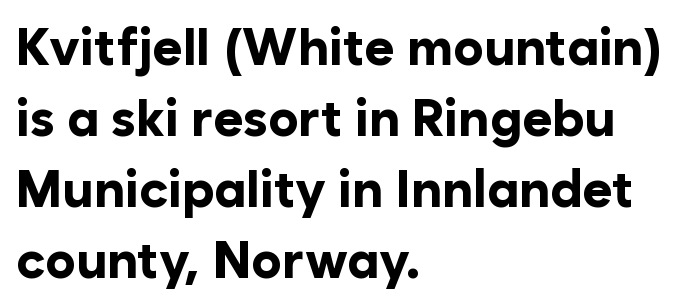
Italic: no, the glyphs are upright roman. Quick note: underline off. This rendering uses left alignment, leaving the right contour irregular. The line-height multiplier appears to be the usual default. The designer went with a sans here, leaving each stem footless.
